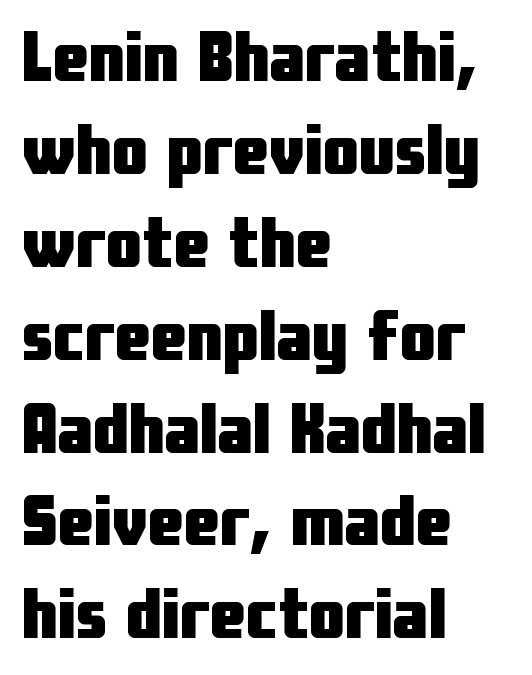
{"serif": "no", "italic": "no", "bold": "yes", "weight": "heavy", "width": "condensed", "stroke_contrast": "low", "x_height": "medium", "monospaced": "no", "underline": "no", "align": "left", "line_spacing": "normal", "line_spacing_ratio": 1.29, "letter_spacing": "normal", "letter_spacing_em": 0.0, "glyph_px": 72}
